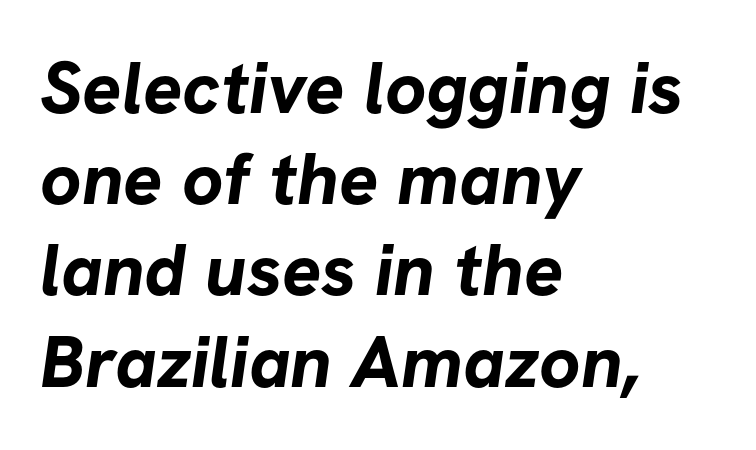
The image shows 73 px bold sans-serif type; set left-aligned, normal line spacing (1.25x), normal letter spacing, not underlined; low stroke contrast and a medium x-height.
